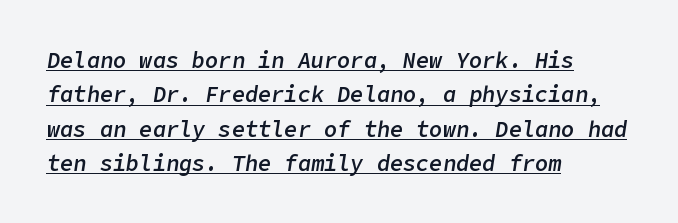
Q: Is the text bold? A: Semi-bold.
Q: Is the text italic (slanted)? A: Yes, it leans right by about 9 degrees.
Q: Is the text underlined? A: Yes.
Q: How is the paragraph aligned? A: Left-aligned.
Q: Is the spacing between letters normal or unusually wide? A: Normal.
Q: Is the spacing between lines tight, normal or loose? A: Normal.
